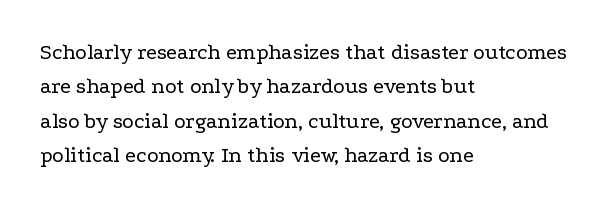
{"italic": "no", "bold": "no", "underline": "no", "align": "left", "line_spacing": "normal", "line_spacing_ratio": 1.56, "letter_spacing": "normal", "letter_spacing_em": 0.0, "glyph_px": 22}
